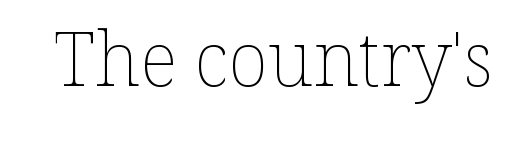
Every stem runs plumb, perpendicular to the baseline. Here the designer chose a conventional face with non-uniform glyph widths. The passage shown has conventional tracking throughout. Nothing heavy about these letters — not bold at all. Plain, unruled lines of type.
